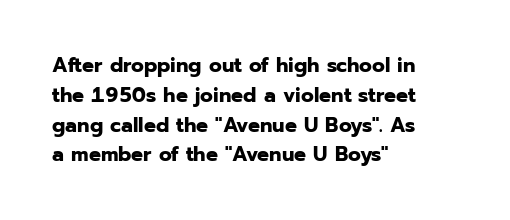
{"italic": "no", "bold": "yes", "underline": "no", "align": "left", "line_spacing": "normal", "line_spacing_ratio": 1.42, "letter_spacing": "normal", "letter_spacing_em": 0.0, "glyph_px": 21}
